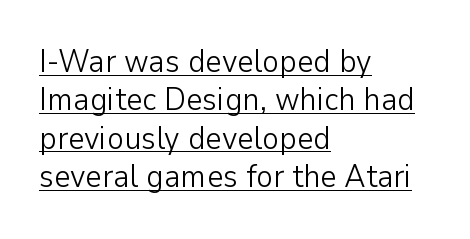
{"serif": "no", "italic": "no", "bold": "no", "weight": "light", "width": "normal", "stroke_contrast": "low", "x_height": "medium", "monospaced": "no", "underline": "yes", "align": "left", "line_spacing_ratio": 1.2, "letter_spacing": "normal", "letter_spacing_em": 0.0, "glyph_px": 32}
